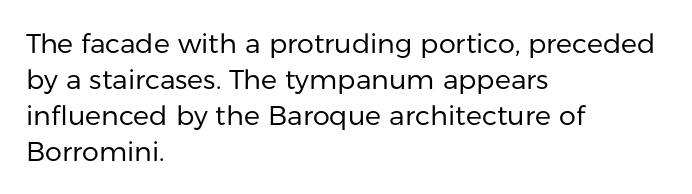
The image shows 27 px text type, upright; set left-aligned, normal line spacing (1.33x), normal letter spacing, not underlined.
